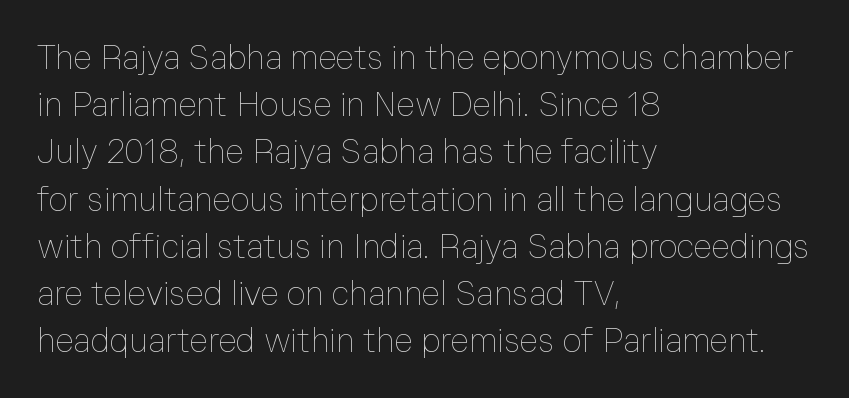
{"italic": "no", "bold": "no", "weight": "thin", "width": "normal", "stroke_contrast": "low", "x_height": "medium", "monospaced": "no", "underline": "no", "align": "left", "line_spacing": "normal", "line_spacing_ratio": 1.43, "letter_spacing": "normal", "letter_spacing_em": 0.0, "glyph_px": 33}
